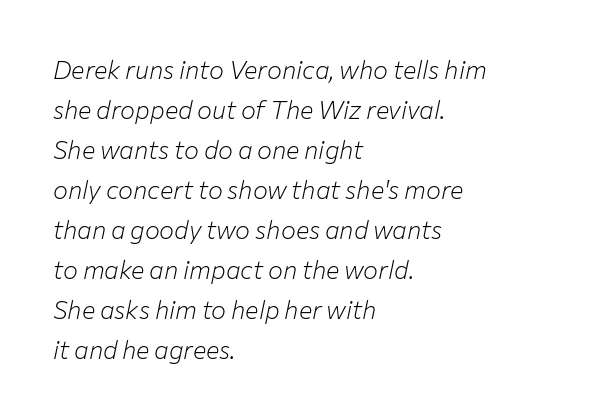
The image shows 25 px text type, italic (leaning right); set left-aligned, normal line spacing (1.6x), normal letter spacing, not underlined.
